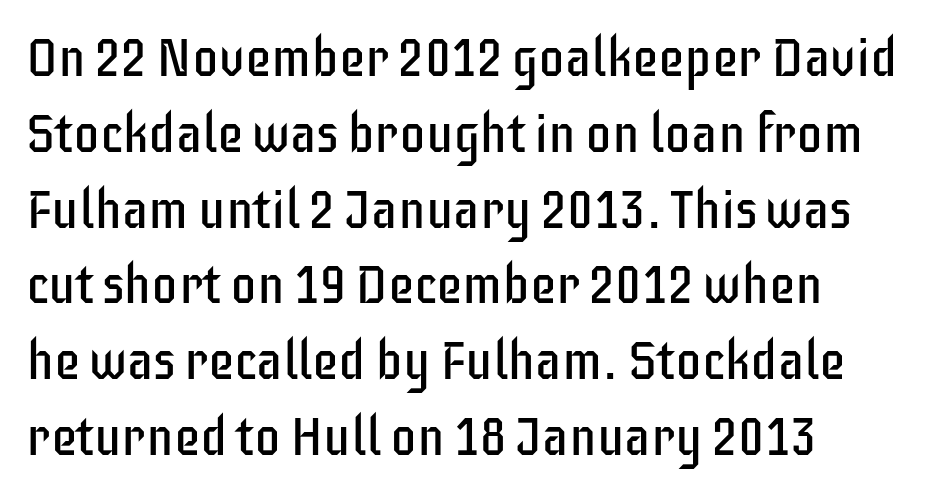
The image shows 53 px regular-weight, condensed sans-serif type, upright; set left-aligned, normal line spacing (1.43x), normal letter spacing, not underlined; low stroke contrast and a large x-height.
